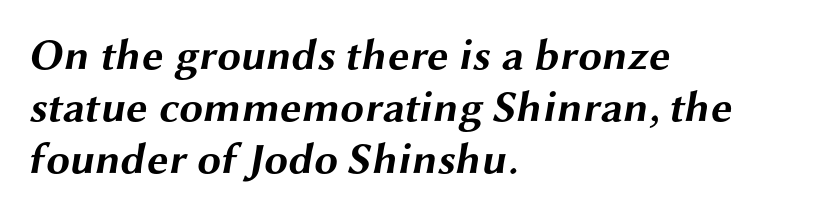
The image shows 43 px bold, wide sans-serif type; set left-aligned, line spacing 1.21x, normal letter spacing, not underlined; medium stroke contrast and a medium x-height.
